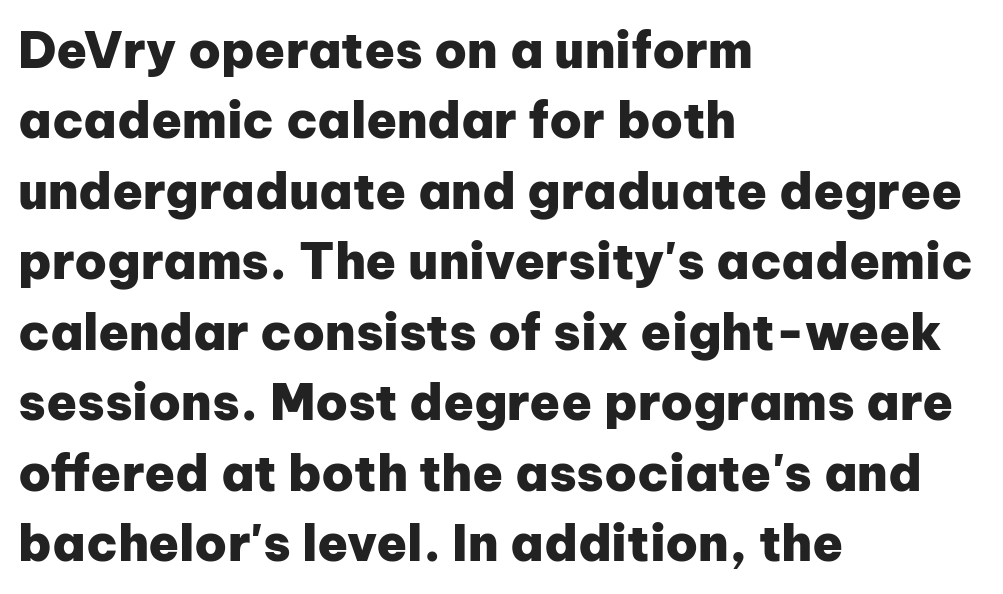
{"serif": "no", "italic": "no", "bold": "yes", "weight": "heavy", "width": "normal", "stroke_contrast": "low", "x_height": "medium", "monospaced": "no", "underline": "no", "align": "left", "line_spacing": "normal", "line_spacing_ratio": 1.41, "letter_spacing": "normal", "letter_spacing_em": 0.0, "glyph_px": 50}
